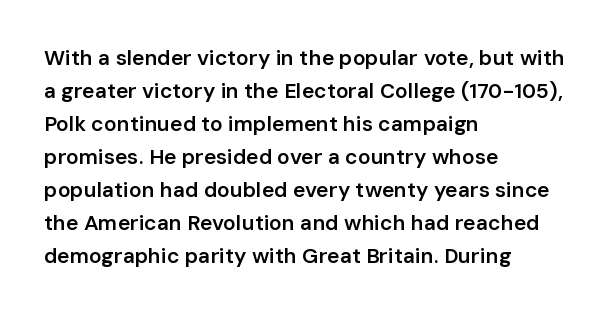
You could call the tracking neutral — neither tight nor loose. Which margin do the lines hug? The left one — the right edge is uneven. Regarding leading, the lines here are spaced in the standard way. Does the weight exceed regular? Yes, but only to semibold. The glyphs are unaccompanied by any horizontal stroke below them.
